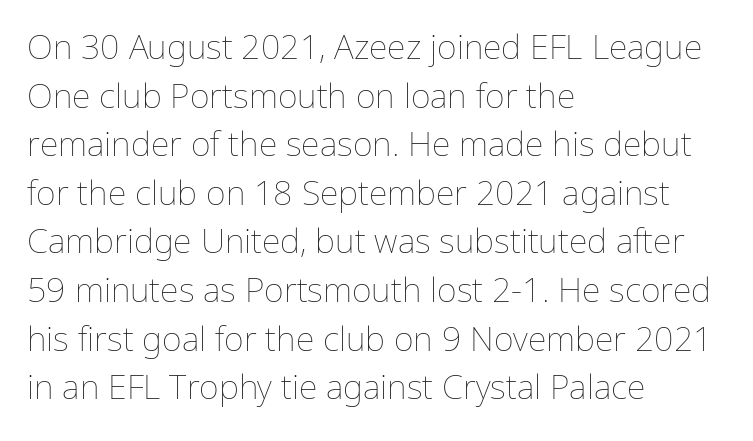
The image shows 34 px thin type, upright; set left-aligned, normal line spacing (1.43x), normal letter spacing, not underlined; low stroke contrast and a medium x-height.
